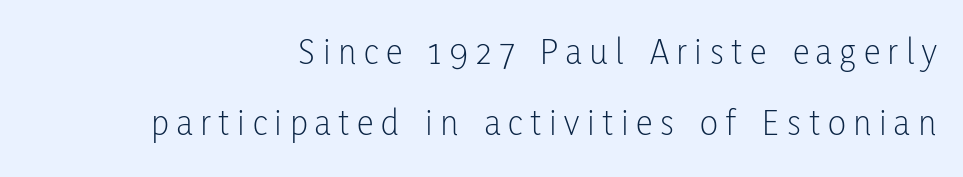
The text was rendered using a sans face with plain stroke endings. Someone cranked the tracking dial way up on this one. The letters stand straight up with perfectly vertical stems. The weight tops out at a normal text grade. Varying glyph widths throughout — classic text-font behaviour. Words float on clear page, feet unadorned.
